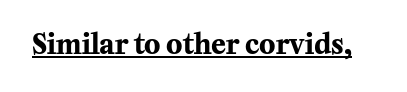
The letters stand straight up with perfectly vertical stems. Between one letter and the next there's only the usual sliver of space. Underlining? Definitely there. Strokes here are thick enough to call this a true bold.
